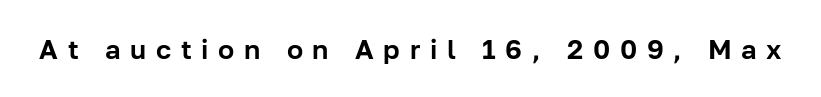
Vertical strokes here are truly vertical. Clear beneath every line of the passage. Does extra space separate the letters? Yes, quite a lot of it.
